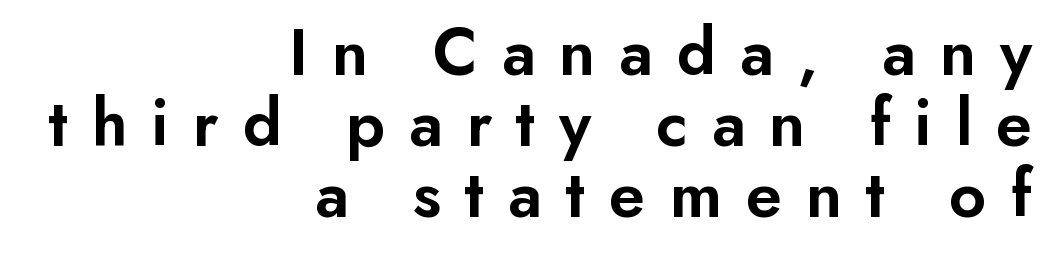
The image shows 69 px semibold sans-serif type, upright; set right-aligned, tight line spacing (1.03x), unusually wide letter spacing (+0.34 em), not underlined; low stroke contrast and a small x-height.
